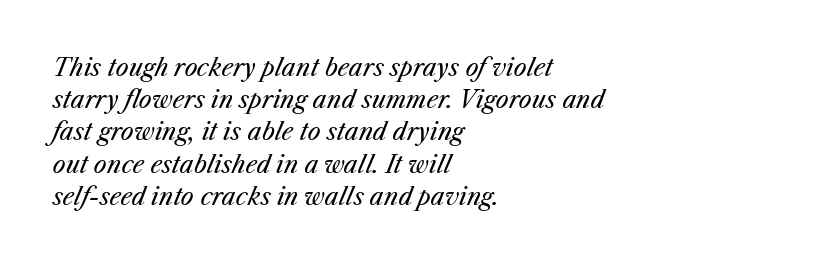
How would I describe the line gaps? Plain and ordinary. The typeface has the unassuming heft of standard copy or less. Is the block centered? No — it sits flush against the left margin. The foot of each line stays bare and open. Yep, that's italic — everything's leaning.
